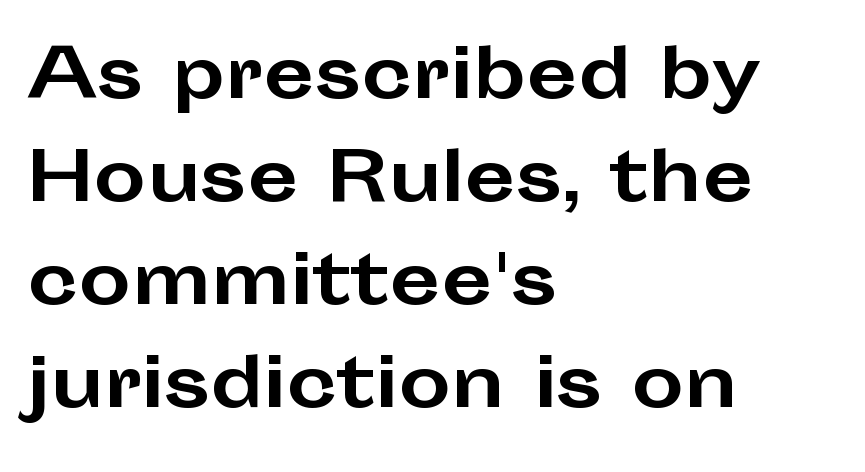
{"serif": "no", "italic": "no", "bold": "yes", "weight": "bold", "width": "wide", "stroke_contrast": "low", "x_height": "medium", "monospaced": "no", "underline": "no", "align": "left", "line_spacing": "normal", "line_spacing_ratio": 1.56, "letter_spacing": "normal", "letter_spacing_em": 0.0, "glyph_px": 66}
